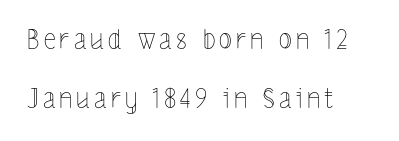
The image shows 27 px text type, upright; set left-aligned, loose line spacing (2.18x), not underlined.
